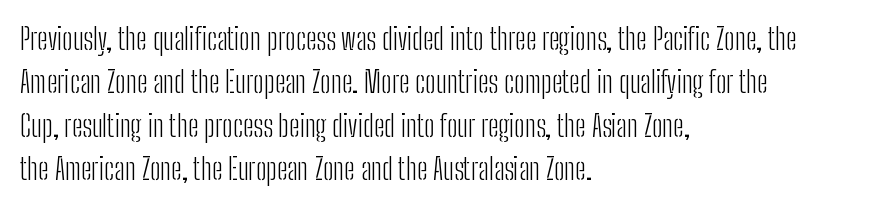
The image shows 30 px light, condensed sans-serif type, upright; set left-aligned, normal line spacing (1.45x), normal letter spacing, not underlined; low stroke contrast and a medium x-height.
